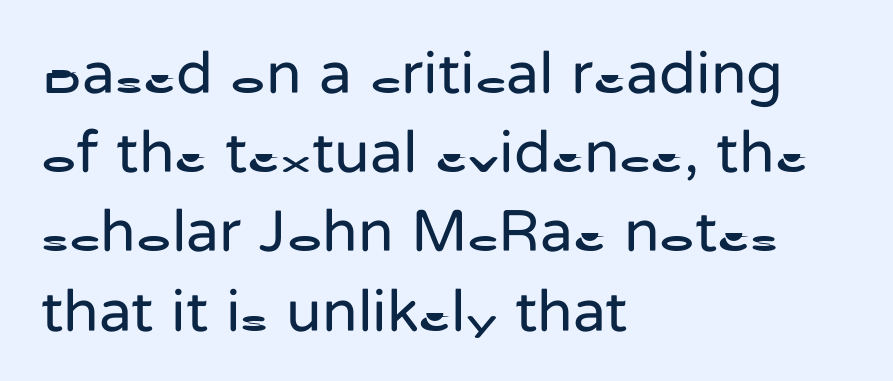
{"serif": "no", "italic": "no", "bold": "no", "weight": "regular", "width": "normal", "stroke_contrast": "low", "x_height": "medium", "monospaced": "no", "underline": "no", "align": "left", "line_spacing": "normal", "line_spacing_ratio": 1.32, "letter_spacing": "normal", "letter_spacing_em": 0.0, "glyph_px": 60}
